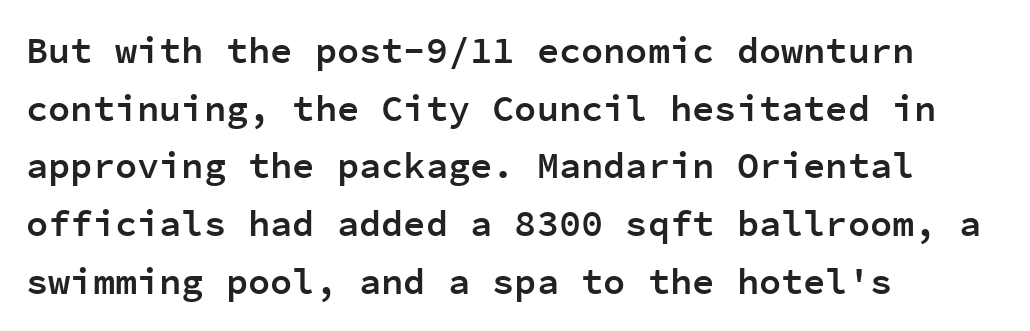
{"serif": "no", "italic": "no", "bold": "semi", "weight": "semibold", "width": "normal", "stroke_contrast": "low", "x_height": "medium", "monospaced": "yes", "underline": "no", "align": "left", "line_spacing": "normal", "line_spacing_ratio": 1.56, "letter_spacing": "normal", "letter_spacing_em": 0.0, "glyph_px": 37}
